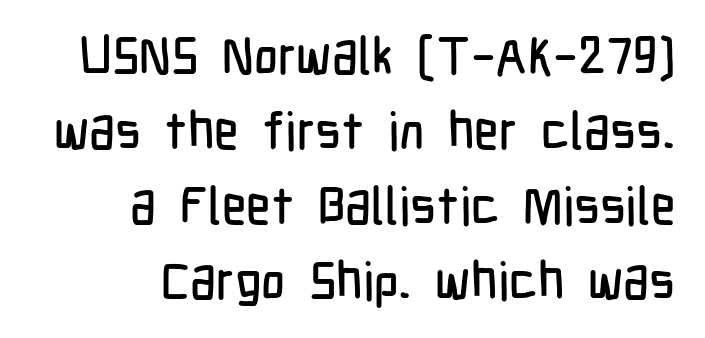
The image shows 52 px condensed sans-serif type, upright; set right-aligned, normal line spacing (1.44x), normal letter spacing, not underlined; low stroke contrast and a medium x-height.
